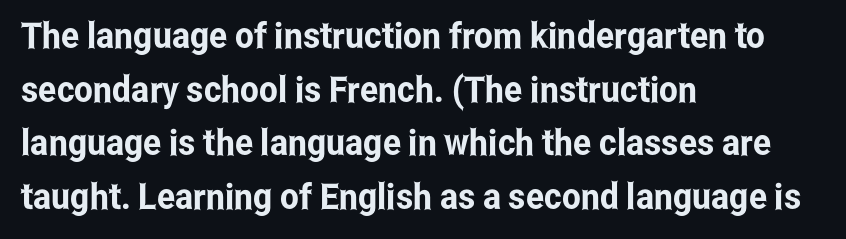
{"serif": "no", "italic": "no", "width": "condensed", "stroke_contrast": "low", "x_height": "medium", "monospaced": "no", "underline": "no", "align": "left", "line_spacing": "normal", "line_spacing_ratio": 1.49, "letter_spacing": "normal", "letter_spacing_em": 0.0, "glyph_px": 36}
